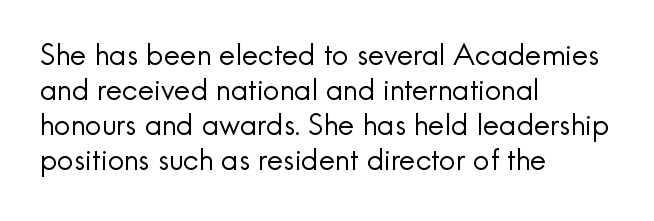
The image shows 29 px regular-weight sans-serif type, upright; set left-aligned, line spacing 1.21x, normal letter spacing, not underlined; a small x-height.
